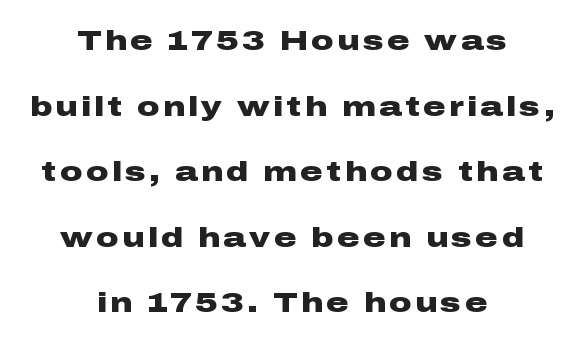
Q: Is the text bold? A: Yes.
Q: Is the text italic (slanted)? A: No, it is upright.
Q: Is the typeface a serif or a sans-serif typeface? A: Sans-serif.
Q: Is the text underlined? A: No.
Q: How is the paragraph aligned? A: Centered.
Q: Is the spacing between lines tight, normal or loose? A: Loose.
Q: Width (condensed, normal, or wide)? A: Wide.
Q: Stroke contrast? A: Low.
Q: x-height? A: Medium.
Q: Monospaced? A: No.
